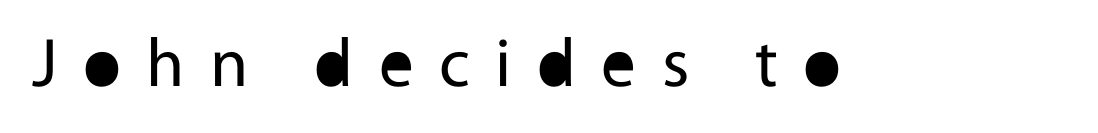
{"serif": "no", "italic": "no", "bold": "no", "weight": "regular", "width": "normal", "x_height": "medium", "monospaced": "no", "underline": "no", "letter_spacing": "wide", "letter_spacing_em": 0.37, "glyph_px": 69}
